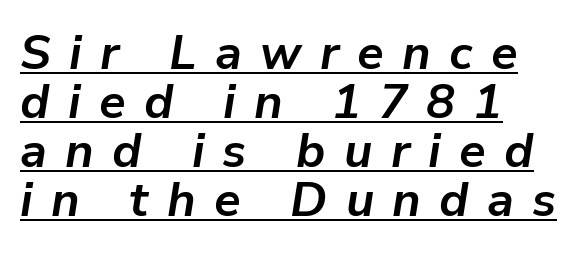
{"italic": "yes", "lean": "right", "slant_degrees": 9, "bold": "yes", "weight": "bold", "width": "normal", "stroke_contrast": "low", "x_height": "medium", "monospaced": "no", "underline": "yes", "align": "left", "line_spacing": "tight", "line_spacing_ratio": 1.02, "letter_spacing": "wide", "letter_spacing_em": 0.38, "glyph_px": 48}
